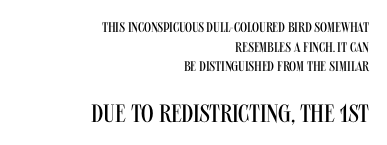
Q: Is the text bold? A: No.
Q: Is the text italic (slanted)? A: No, it is upright.
Q: Is the text underlined? A: No.
Q: How is the paragraph aligned? A: Right-aligned.
Q: Is the spacing between letters normal or unusually wide? A: Normal.
Q: Is the spacing between lines tight, normal or loose? A: Normal.
Q: Which block of text is set in a larger size, the first (top) or the second (bottom)? A: The second (bottom) one.
